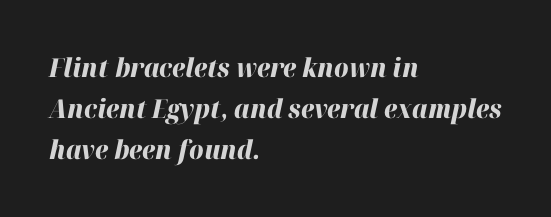
Q: Is the text bold? A: Yes.
Q: Is the text italic (slanted)? A: Yes, it leans right by about 12 degrees.
Q: Is the text underlined? A: No.
Q: How is the paragraph aligned? A: Left-aligned.
Q: Is the spacing between letters normal or unusually wide? A: Normal.
Q: Is the spacing between lines tight, normal or loose? A: Normal.
